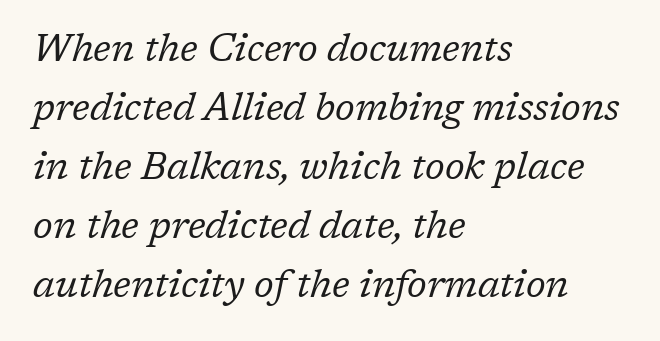
{"serif": "yes", "italic": "yes", "lean": "right", "slant_degrees": 17, "bold": "no", "weight": "regular", "width": "normal", "stroke_contrast": "low", "x_height": "medium", "monospaced": "no", "underline": "no", "align": "left", "line_spacing": "normal", "line_spacing_ratio": 1.55, "letter_spacing": "normal", "letter_spacing_em": 0.0, "glyph_px": 38}
